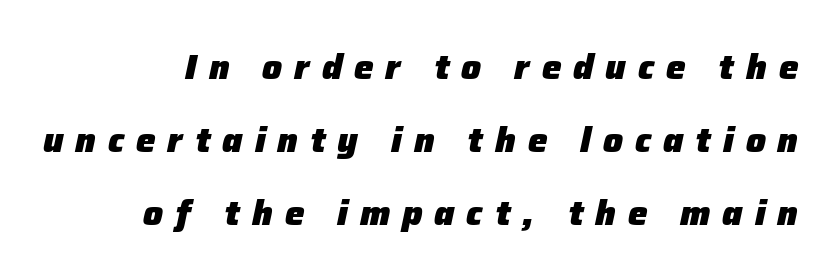
The image shows 35 px heavy type, italic (leaning right); set loose line spacing (2.08x), unusually wide letter spacing (+0.34 em), not underlined; low stroke contrast and a medium x-height.
